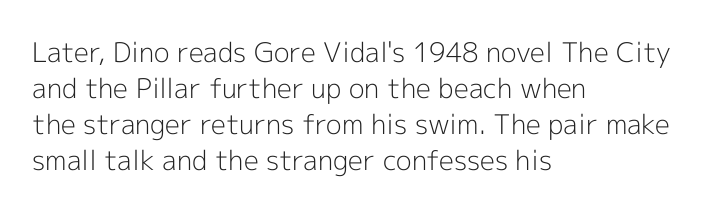
A clean baseline with only descenders dipping below it. The letters stand upright; this is a roman face. The letterforms sit shoulder to shoulder at normal distance. The compositor pushed each line to the left boundary.
